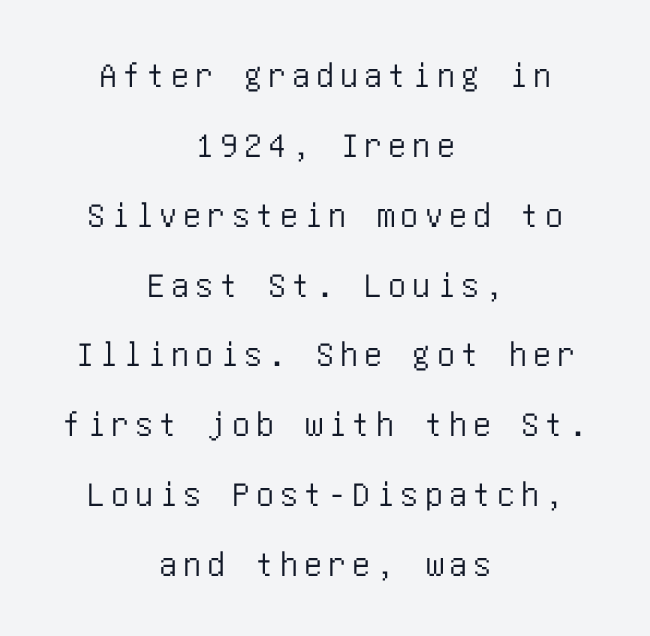
{"serif": "no", "italic": "no", "width": "condensed", "stroke_contrast": "low", "x_height": "large", "underline": "no", "align": "center", "line_spacing": "loose", "line_spacing_ratio": 1.94, "glyph_px": 36}
